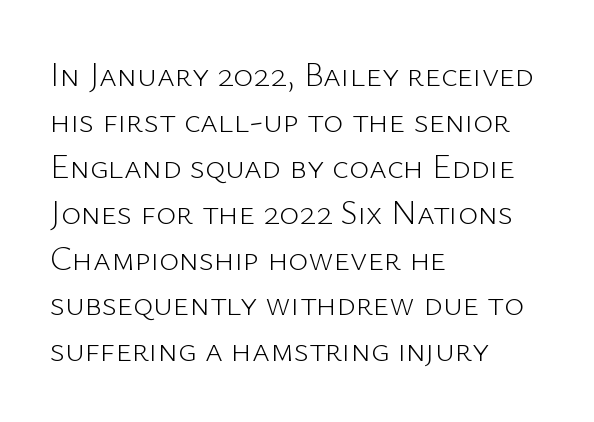
The image shows 34 px light sans-serif type, upright; set left-aligned, normal line spacing (1.35x), normal letter spacing, not underlined; low stroke contrast and a medium x-height.
